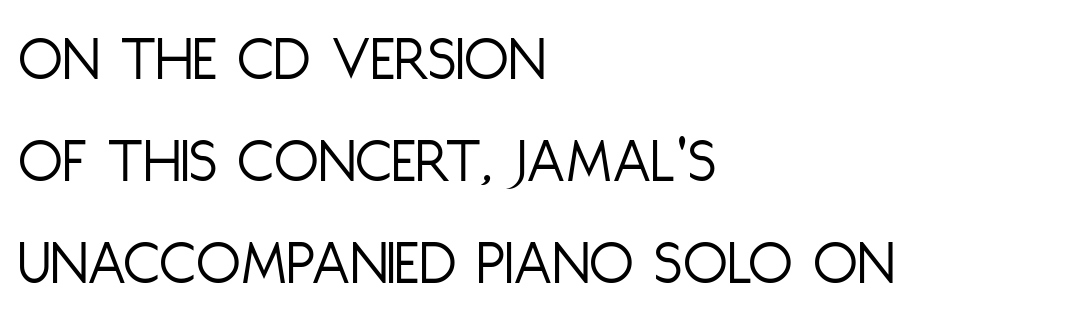
The letters advance in unequal steps, a hallmark of proportional type. Regular leading. Caption: standard tracking, unaltered. The typeface has the unassuming heft of standard copy or less.
